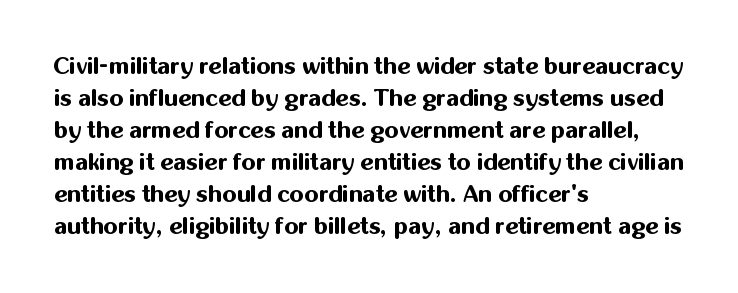
The image shows 23 px bold type, upright; set left-aligned, normal line spacing (1.39x), normal letter spacing, not underlined.
